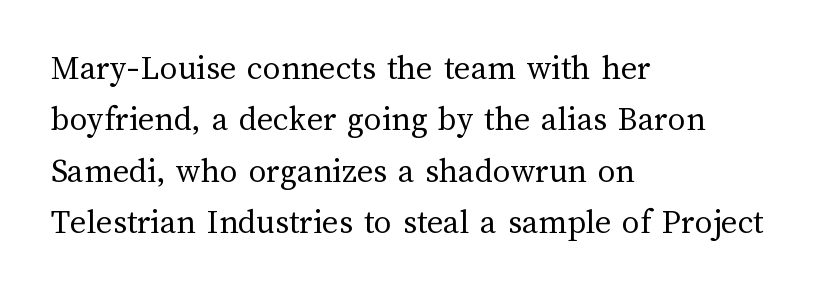
The image shows 35 px regular-weight type, upright; set left-aligned, normal line spacing (1.47x), normal letter spacing, not underlined; medium stroke contrast and a medium x-height.
